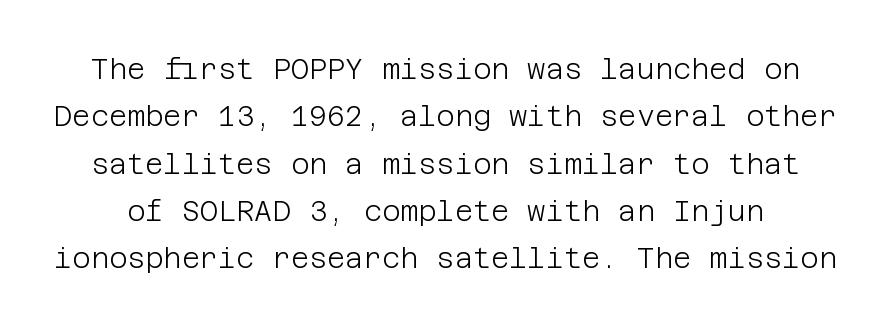
The image shows 28 px light sans-serif type, upright; set normal line spacing (1.69x), normal letter spacing, not underlined; low stroke contrast and a large x-height.
